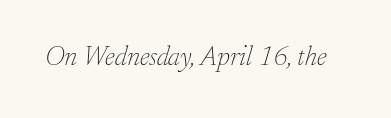
Q: Is the text bold? A: No.
Q: Is the text italic (slanted)? A: Yes, it leans right by about 17 degrees.
Q: Is the text underlined? A: No.
Q: Is the spacing between letters normal or unusually wide? A: Normal.
